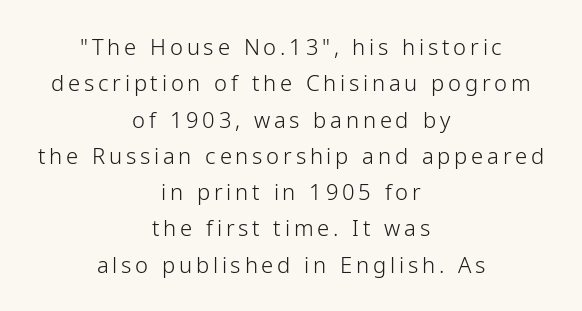
{"italic": "no", "bold": "no", "underline": "no", "align": "center", "line_spacing": "normal", "line_spacing_ratio": 1.65, "glyph_px": 22}
